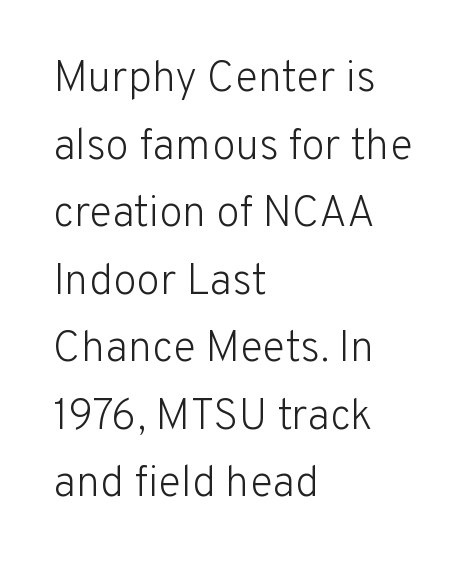
{"serif": "no", "italic": "no", "bold": "no", "weight": "light", "width": "normal", "stroke_contrast": "low", "x_height": "medium", "monospaced": "no", "underline": "no", "align": "left", "line_spacing": "normal", "line_spacing_ratio": 1.57, "letter_spacing": "normal", "letter_spacing_em": 0.0, "glyph_px": 43}
